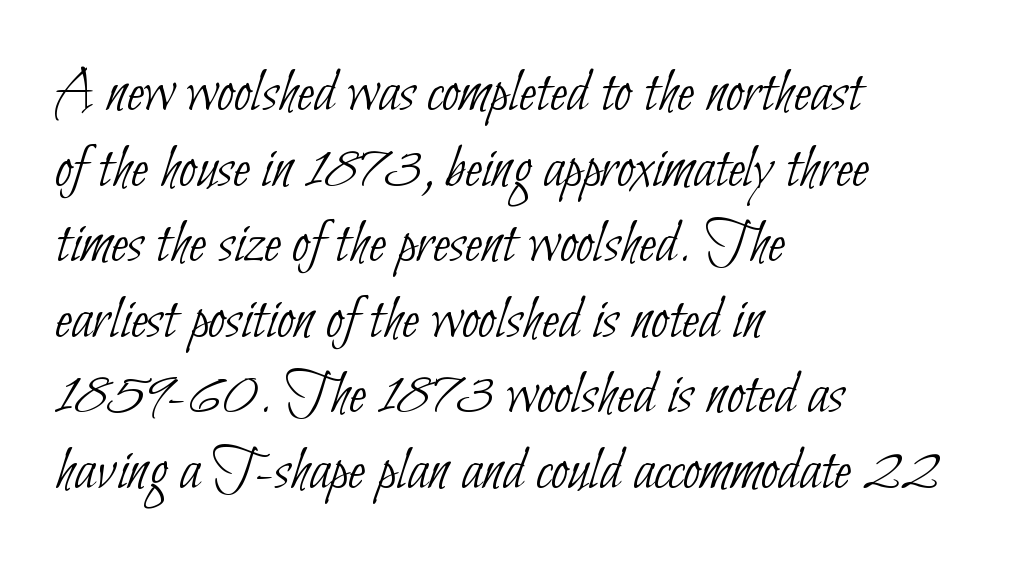
Q: Is the text bold? A: No.
Q: Is the typeface a serif or a sans-serif typeface? A: Sans-serif.
Q: Is the text underlined? A: No.
Q: How is the paragraph aligned? A: Left-aligned.
Q: Is the spacing between letters normal or unusually wide? A: Normal.
Q: Width (condensed, normal, or wide)? A: Condensed.
Q: Stroke contrast? A: Low.
Q: x-height? A: Small.
Q: Monospaced? A: No.
